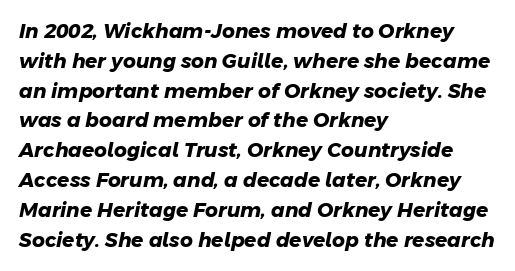
Students, note that the glyphs here touch the page at normal intervals. Strokes here are thick enough to call this a true bold. The passage is arranged the way most books set body copy — flush left. If you measured baseline to baseline, you'd find a middling distance. No word sits above an underline.
